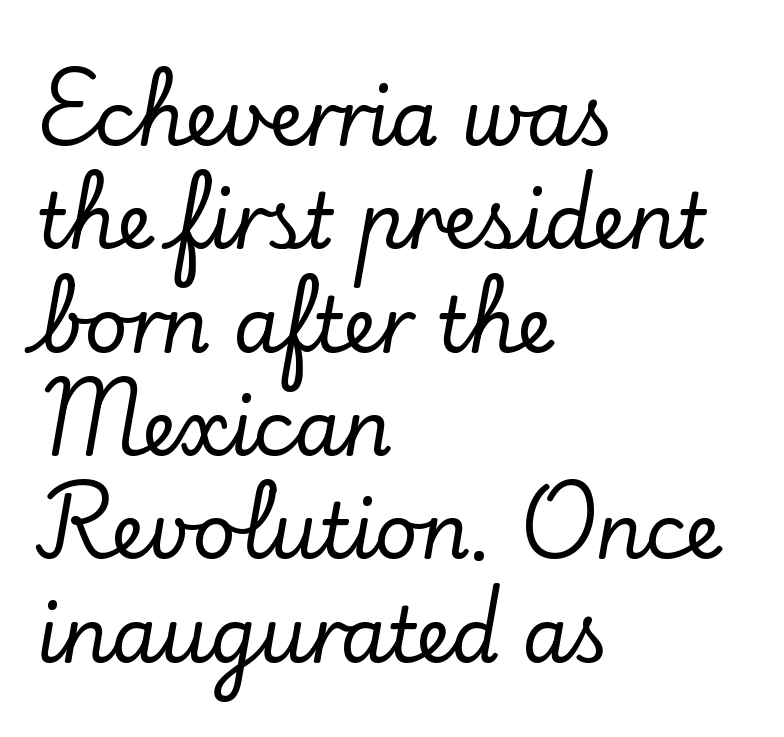
{"serif": "yes", "width": "normal", "stroke_contrast": "low", "x_height": "small", "monospaced": "no", "underline": "no", "align": "left", "line_spacing": "normal", "line_spacing_ratio": 1.36, "letter_spacing": "normal", "letter_spacing_em": 0.0, "glyph_px": 76}
